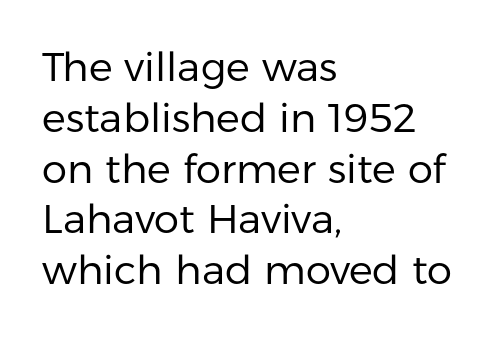
{"serif": "no", "italic": "no", "bold": "no", "weight": "regular", "width": "normal", "stroke_contrast": "low", "x_height": "medium", "monospaced": "no", "underline": "no", "align": "left", "line_spacing": "normal", "line_spacing_ratio": 1.27, "letter_spacing": "normal", "letter_spacing_em": 0.0, "glyph_px": 40}
